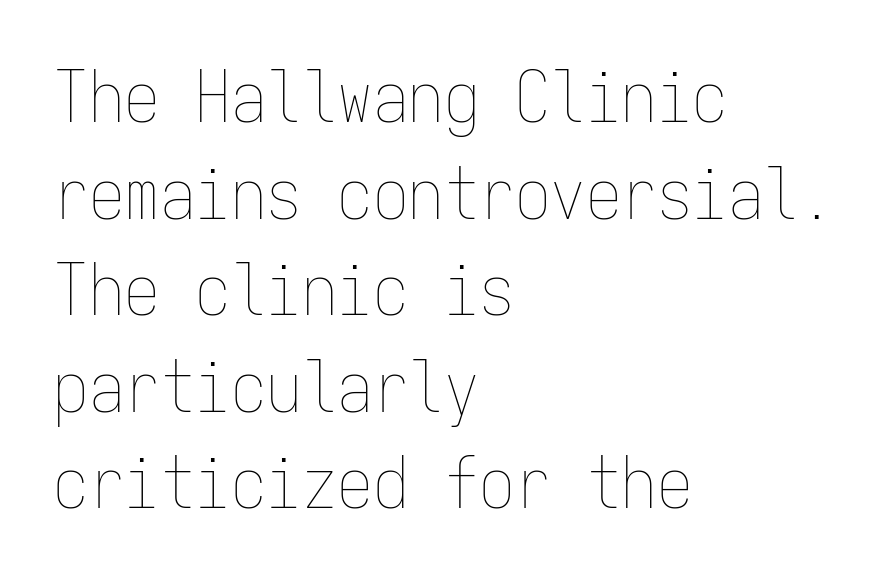
The image shows 71 px thin, condensed type, upright, monospaced; set left-aligned, normal line spacing (1.36x), normal letter spacing, not underlined; low stroke contrast and a medium x-height.
